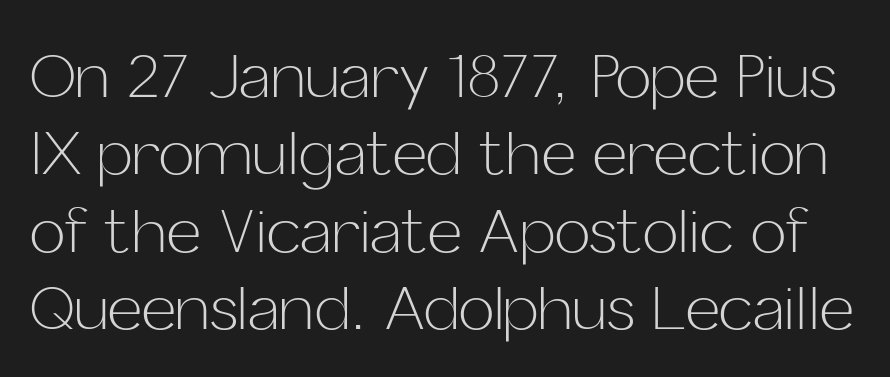
{"serif": "no", "italic": "no", "bold": "no", "weight": "light", "width": "normal", "stroke_contrast": "low", "x_height": "medium", "monospaced": "no", "underline": "no", "line_spacing": "normal", "line_spacing_ratio": 1.29, "letter_spacing": "normal", "letter_spacing_em": 0.0, "glyph_px": 60}
